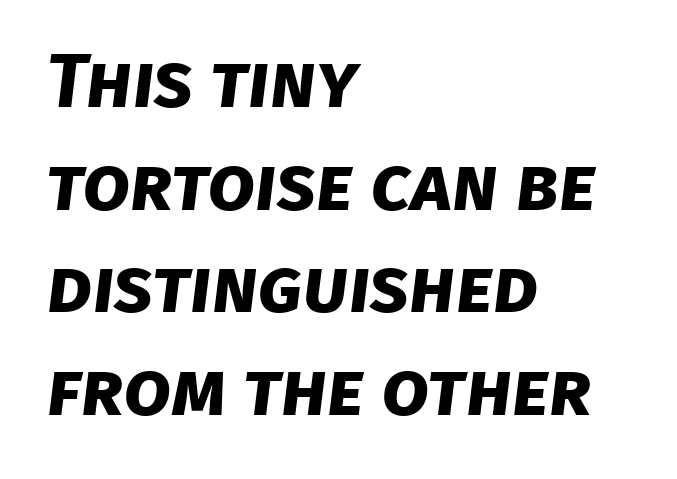
{"serif": "no", "bold": "yes", "weight": "bold", "width": "normal", "stroke_contrast": "low", "x_height": "large", "monospaced": "no", "underline": "no", "align": "left", "line_spacing": "normal", "line_spacing_ratio": 1.35, "letter_spacing": "normal", "letter_spacing_em": 0.0, "glyph_px": 76}
